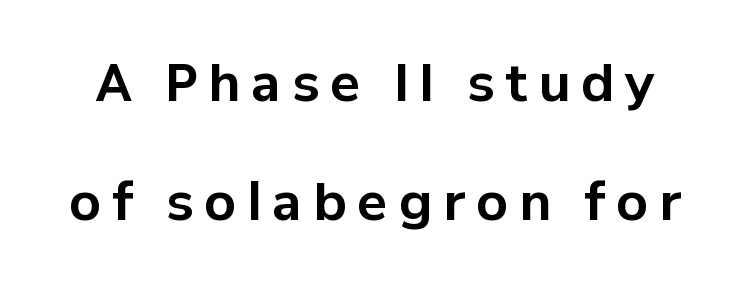
Only glyphs here, with clear space below each row. Quick note: interline space is abundant. Each letter's strokes conclude bluntly, with no projecting serifs. Look at the tracking — it's clearly loosened, letters drifting apart. Typographic density is high because the face is bold.
